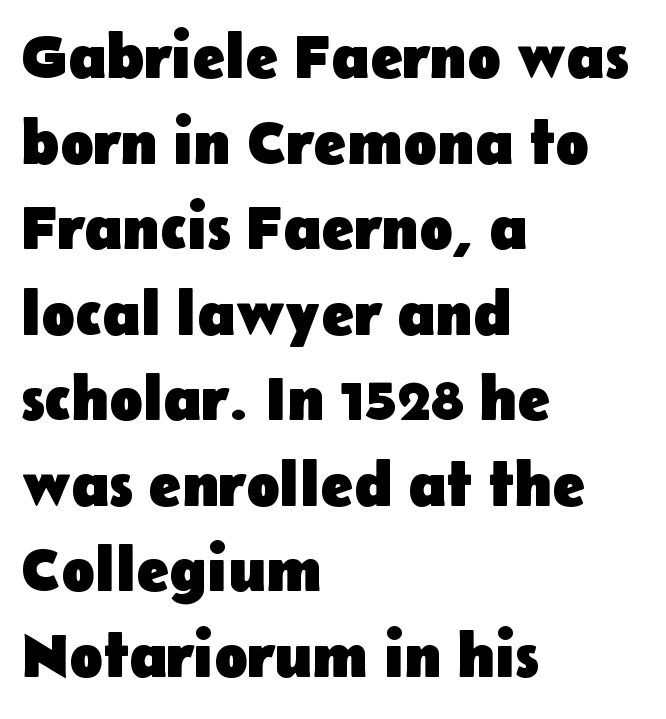
Plain, unruled lines of type. The type sits square on the baseline with zero lean. This block has exactly the height ordinary leading produces. The face used here is a sans, in the tradition of grotesques and geometrics. Proportional: the letters do not fall into vertical columns. These lines are set flush left with a ragged right edge.
